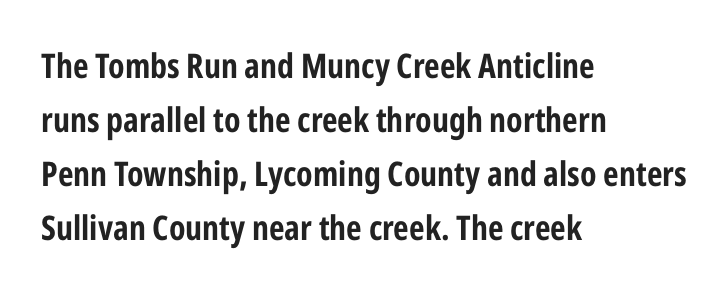
Short and long lines alike share a common starting point at left. Tall strokes in this sample are plumb rather than angled. Clear beneath every line of the passage. This rendering employs a face without finishing strokes, i.e., a sans-serif. Between one letter and the next there's only the usual sliver of space. Weight check: bold — yes, fully.
